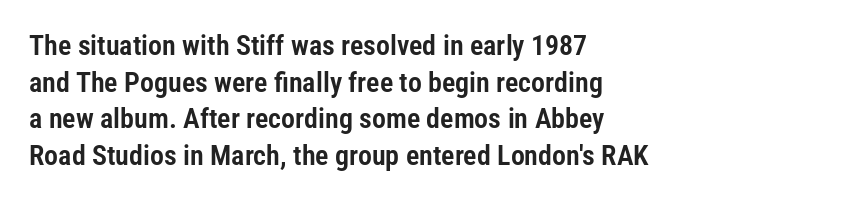
Rows of type keep a routine distance in the vertical direction. Character widths vary here, with narrow letters taking less room than wide ones. There is no visible air inserted between adjacent glyphs. Casual observation: everything's shoved over to the left. The type family on display is of the sans-serif kind.
